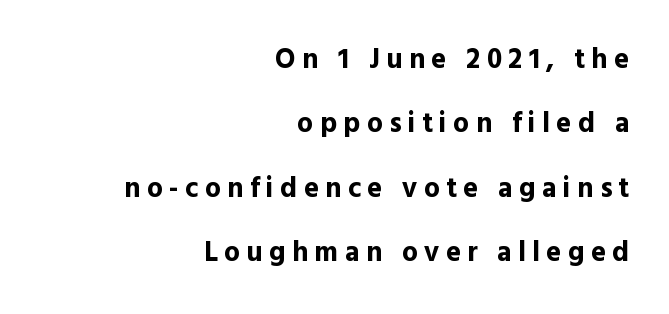
{"serif": "no", "italic": "no", "bold": "yes", "weight": "bold", "width": "normal", "x_height": "medium", "monospaced": "no", "underline": "no", "align": "right", "line_spacing": "loose", "line_spacing_ratio": 2.3, "letter_spacing": "wide", "letter_spacing_em": 0.23, "glyph_px": 28}
